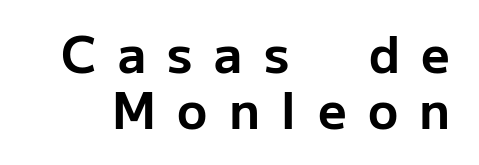
{"serif": "no", "italic": "no", "bold": "yes", "weight": "bold", "width": "normal", "stroke_contrast": "low", "x_height": "medium", "monospaced": "no", "underline": "no", "line_spacing": "tight", "line_spacing_ratio": 1.13, "letter_spacing": "wide", "letter_spacing_em": 0.43, "glyph_px": 50}
